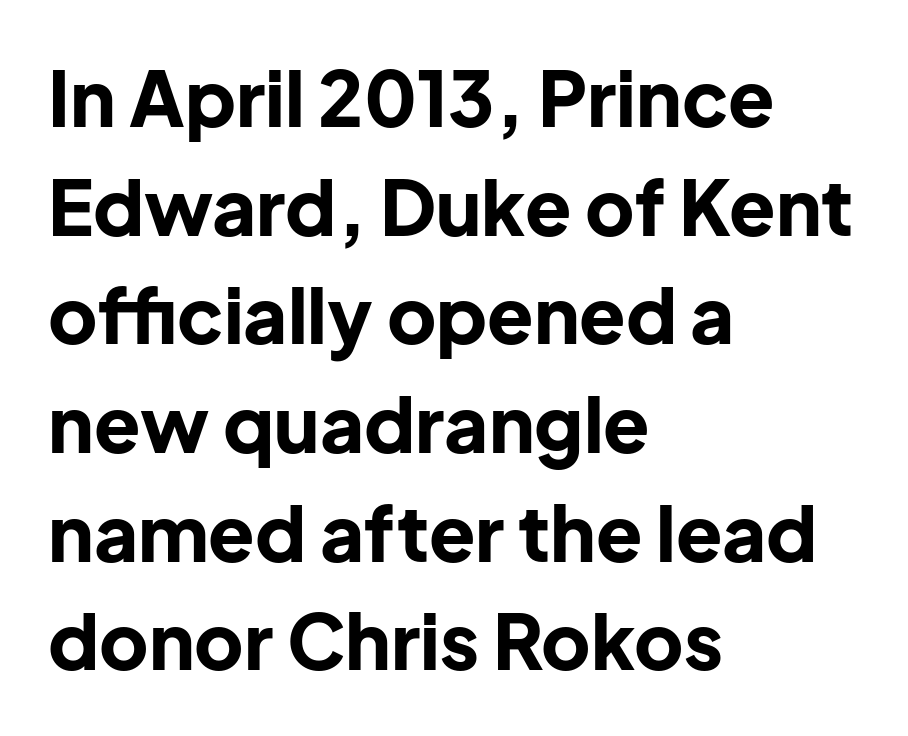
The image shows 76 px bold sans-serif type, upright; set left-aligned, normal line spacing (1.43x), normal letter spacing, not underlined; low stroke contrast and a medium x-height.
